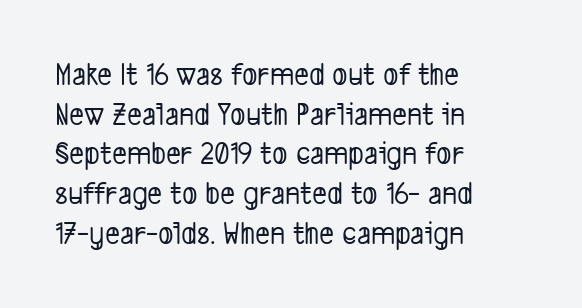
The image shows 32 px condensed sans-serif type; set left-aligned, line spacing 1.24x, normal letter spacing, not underlined; low stroke contrast and a medium x-height.
